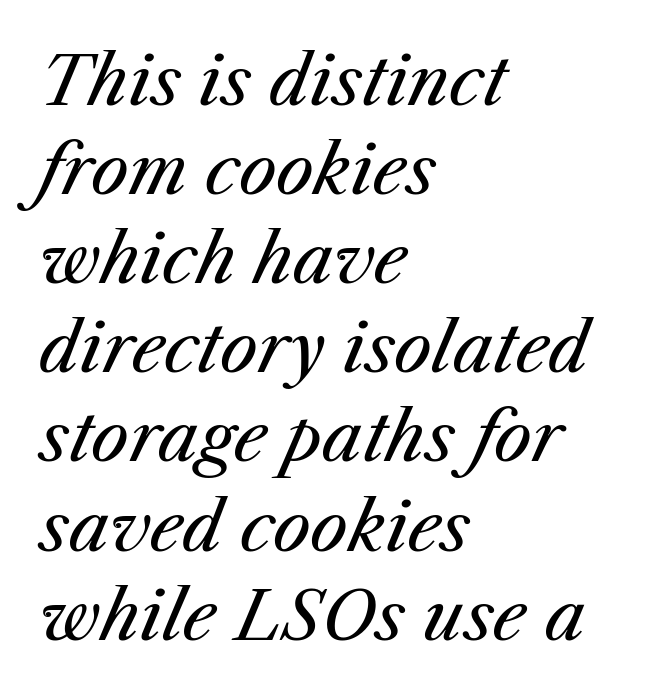
Q: Is the text bold? A: No.
Q: Is the text italic (slanted)? A: Yes, it leans right by about 25 degrees.
Q: Is the text underlined? A: No.
Q: How is the paragraph aligned? A: Left-aligned.
Q: Is the spacing between letters normal or unusually wide? A: Normal.
Q: Is the spacing between lines tight, normal or loose? A: Normal.
Q: Width (condensed, normal, or wide)? A: Normal.
Q: Stroke contrast? A: Medium.
Q: x-height? A: Medium.
Q: Monospaced? A: No.
